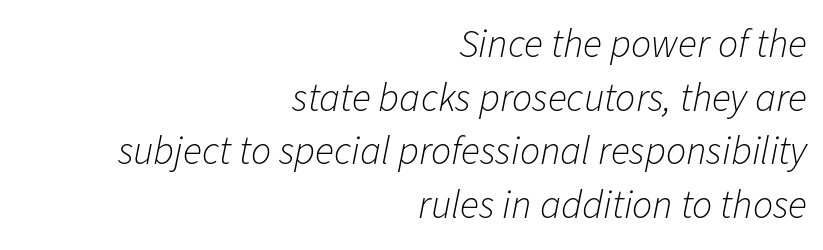
The image shows 40 px light type, italic (leaning right); set right-aligned, normal line spacing (1.34x), normal letter spacing, not underlined; low stroke contrast and a medium x-height.
